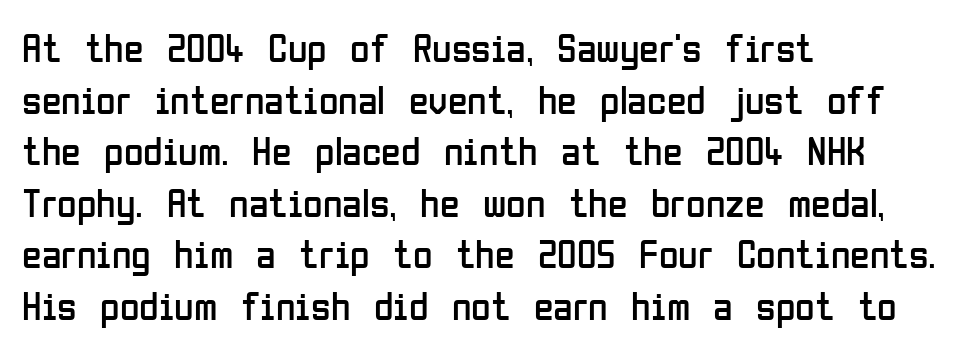
{"serif": "no", "italic": "no", "bold": "no", "weight": "regular", "width": "condensed", "stroke_contrast": "low", "x_height": "medium", "monospaced": "no", "underline": "no", "align": "left", "line_spacing": "normal", "line_spacing_ratio": 1.29, "letter_spacing": "normal", "letter_spacing_em": 0.0, "glyph_px": 40}
